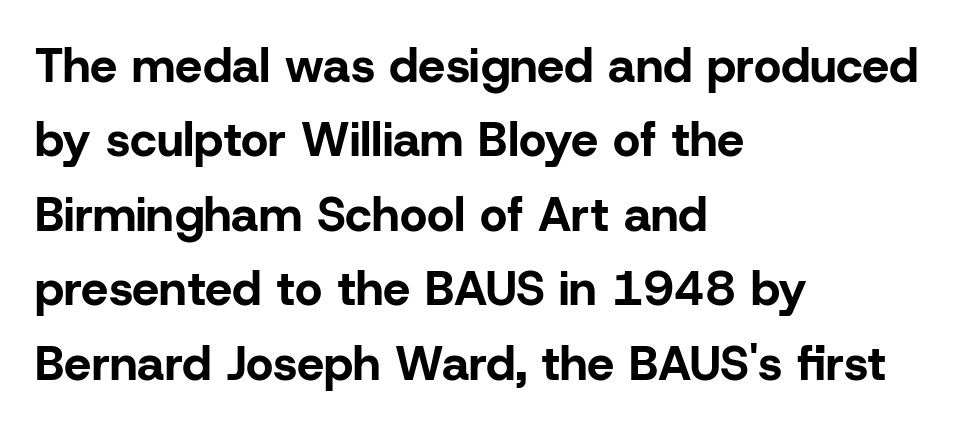
The image shows 48 px bold sans-serif type, upright; set left-aligned, normal line spacing (1.55x), normal letter spacing, not underlined; low stroke contrast and a medium x-height.
